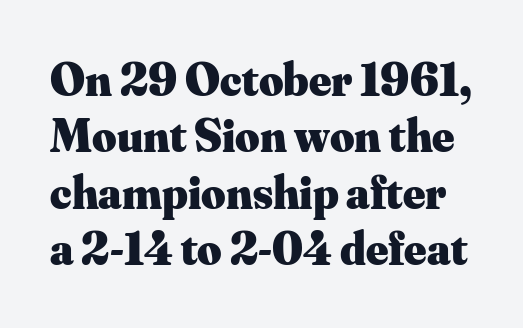
{"serif": "yes", "italic": "no", "bold": "yes", "weight": "heavy", "width": "normal", "stroke_contrast": "medium", "x_height": "small", "monospaced": "no", "underline": "no", "line_spacing_ratio": 1.2, "letter_spacing": "normal", "letter_spacing_em": 0.0, "glyph_px": 47}
